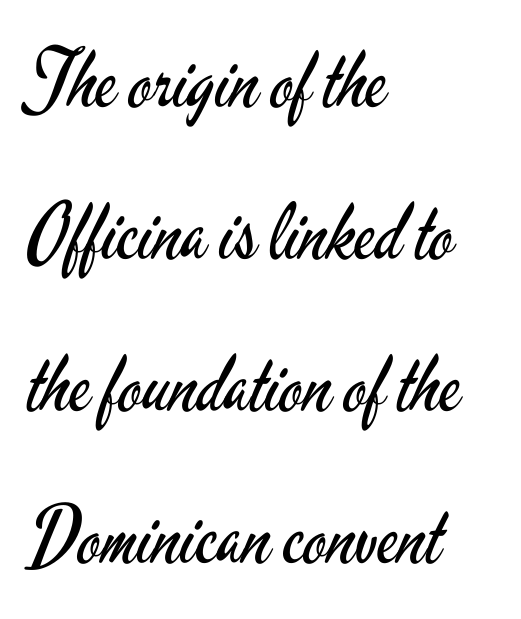
Serifs: no, the terminals of the letterforms are clean. Looks like regular typesetting: each glyph gets only the width it needs. Quick note: interline space is abundant. Reading down the block, your eye returns to a fixed left position each line. Unbolded letterforms with no extra heft.
